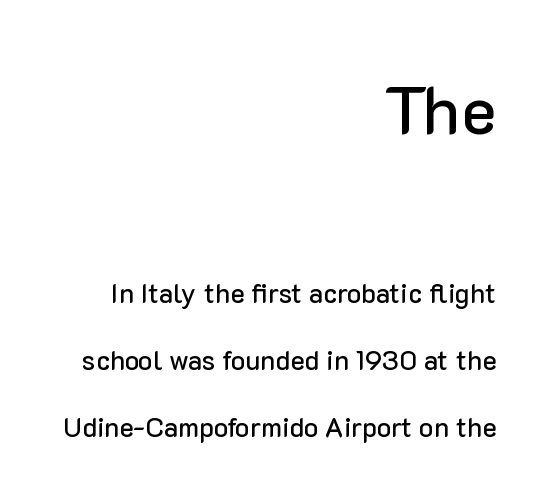
The face used here is rendered with its standard letterfit. Clear beneath every line of the passage. The space between consecutive lines is lavish. A roman cut, with each character standing at attention. Here the first block reads like a headline and the second like body copy.
